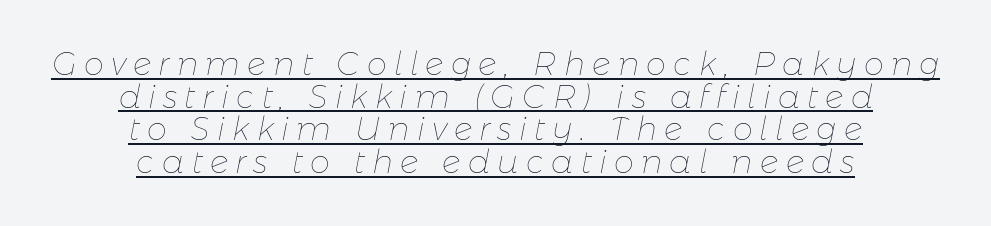
The image shows 32 px thin type, italic (leaning right); set centered, tight line spacing (1.02x), unusually wide letter spacing (+0.23 em), underlined; low stroke contrast and a medium x-height.
